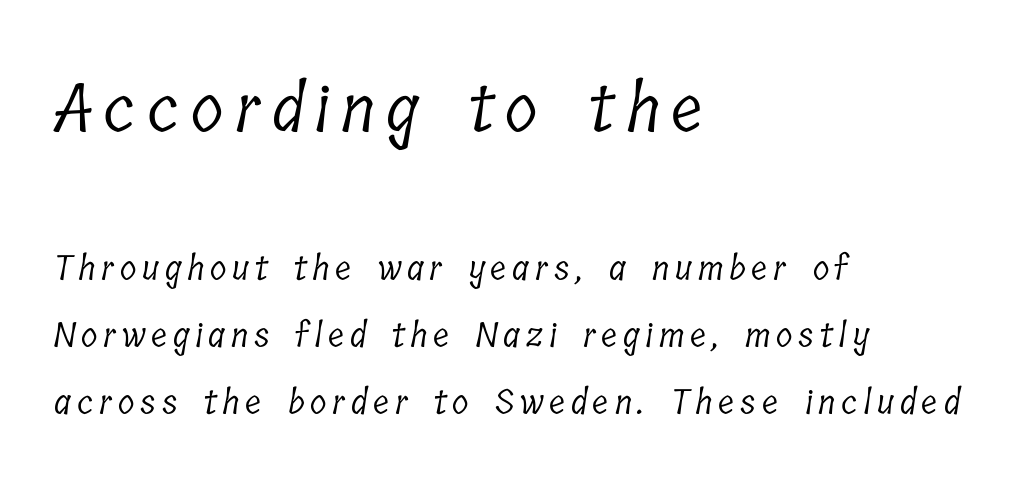
The image shows 67 px light, condensed serif type; set left-aligned, loose line spacing (1.97x), not underlined; the first (top) block is 1.97x larger; low stroke contrast and a medium x-height.
